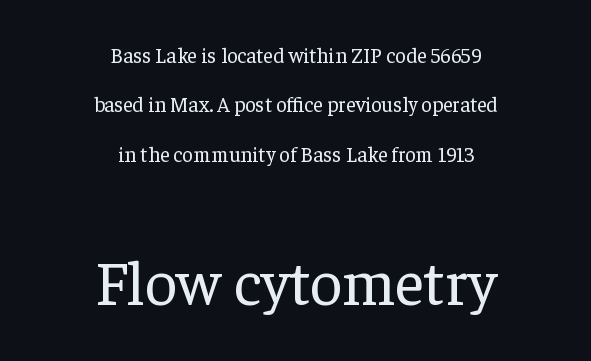
The image shows 63 px regular-weight serif type, upright; set centered, loose line spacing (2.35x), normal letter spacing, not underlined; the second (bottom) block is 3.0x larger; low stroke contrast and a medium x-height.
